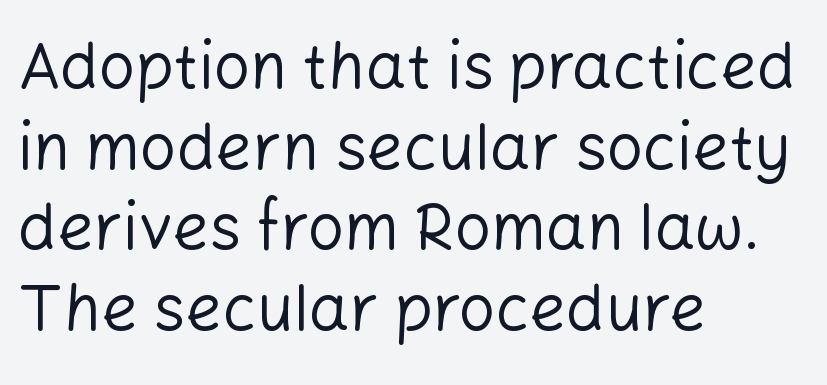
The image shows 64 px regular-weight sans-serif type, upright; set left-aligned, normal line spacing (1.26x), normal letter spacing, not underlined; low stroke contrast and a medium x-height.
